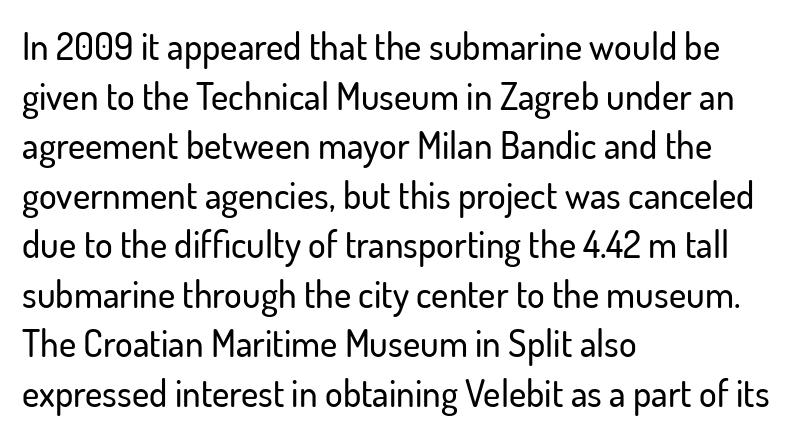
Q: Is the text italic (slanted)? A: No, it is upright.
Q: Is the typeface a serif or a sans-serif typeface? A: Sans-serif.
Q: Is the text underlined? A: No.
Q: How is the paragraph aligned? A: Left-aligned.
Q: Is the spacing between letters normal or unusually wide? A: Normal.
Q: Is the spacing between lines tight, normal or loose? A: Normal.
Q: Width (condensed, normal, or wide)? A: Normal.
Q: Stroke contrast? A: Low.
Q: x-height? A: Small.
Q: Monospaced? A: No.
